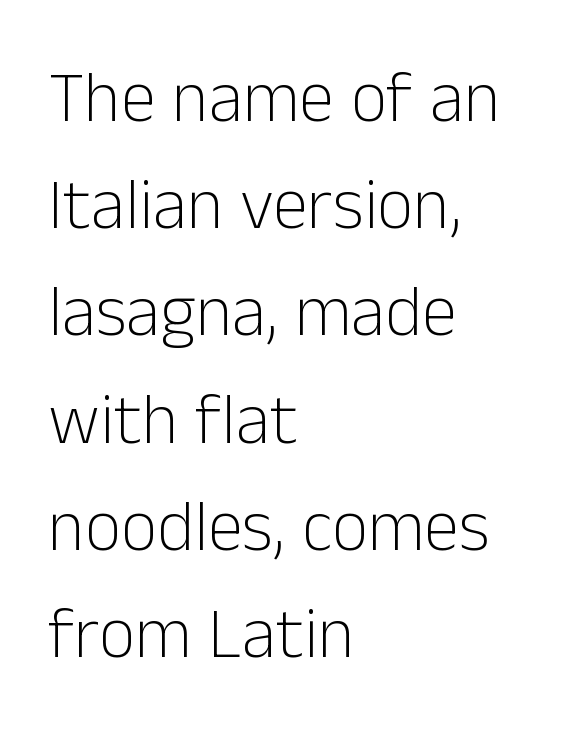
The image shows 71 px light sans-serif type, upright; set left-aligned, normal line spacing (1.51x), normal letter spacing, not underlined; low stroke contrast and a medium x-height.
